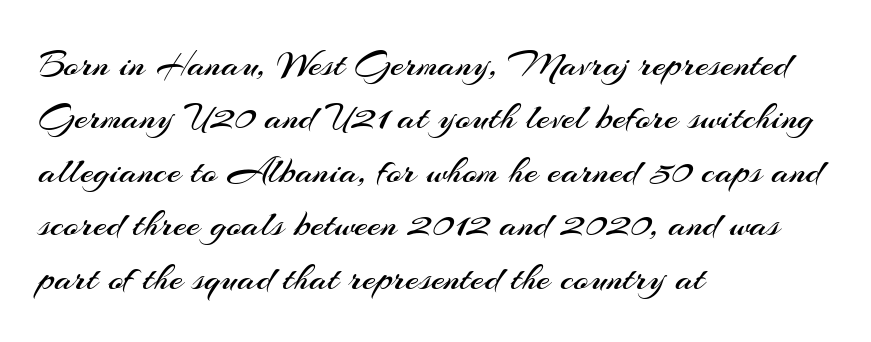
The letterforms sit shoulder to shoulder at normal distance. The space beneath each line is pristine and unruled. Each letter's strokes conclude bluntly, with no projecting serifs. On a weight scale, this lands at 450 or below. Here the designer chose a conventional face with non-uniform glyph widths.
